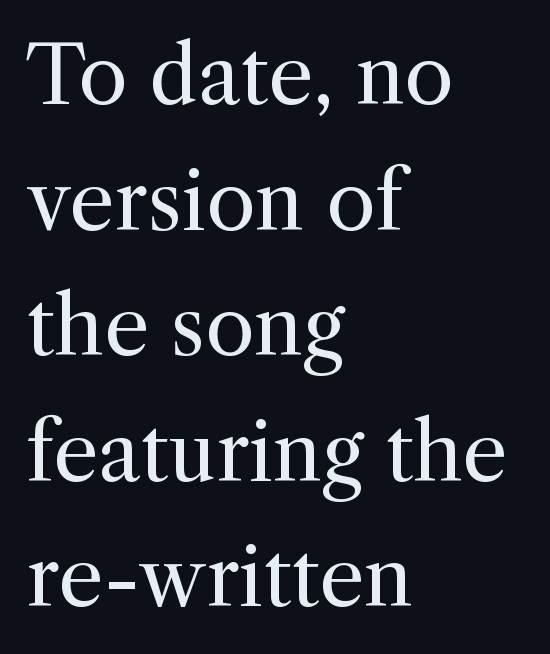
The image shows 80 px regular-weight serif type, upright; set left-aligned, normal line spacing (1.57x), normal letter spacing, not underlined; a medium x-height.
